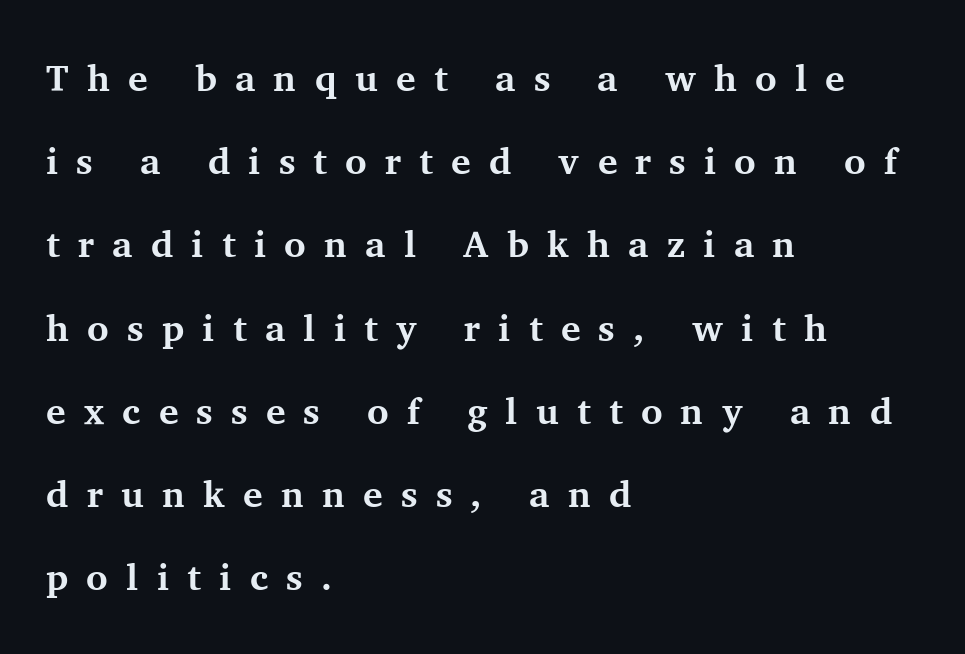
Q: Is the text bold? A: Yes.
Q: Is the text italic (slanted)? A: No, it is upright.
Q: Is the typeface a serif or a sans-serif typeface? A: Serif.
Q: Is the text underlined? A: No.
Q: How is the paragraph aligned? A: Left-aligned.
Q: Is the spacing between letters normal or unusually wide? A: Unusually wide.
Q: Is the spacing between lines tight, normal or loose? A: Loose.
Q: Width (condensed, normal, or wide)? A: Normal.
Q: Stroke contrast? A: Medium.
Q: x-height? A: Medium.
Q: Monospaced? A: No.
